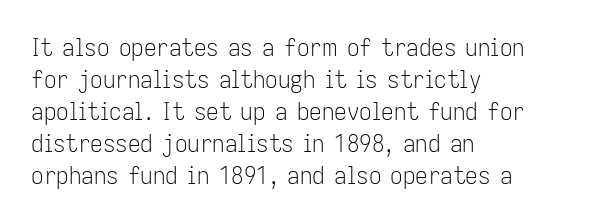
{"italic": "no", "bold": "no", "underline": "no", "align": "left", "line_spacing": "normal", "line_spacing_ratio": 1.28, "letter_spacing": "normal", "letter_spacing_em": 0.0, "glyph_px": 25}
